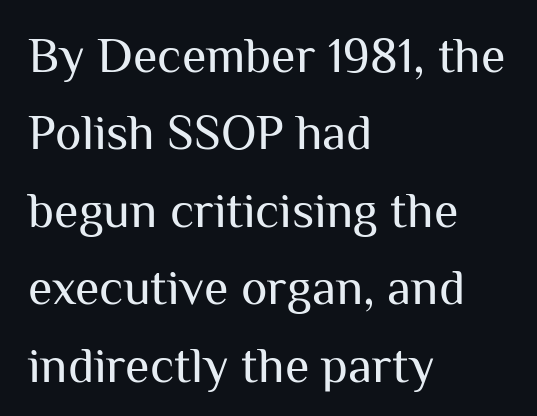
{"serif": "no", "italic": "no", "bold": "no", "weight": "regular", "width": "normal", "stroke_contrast": "medium", "x_height": "medium", "monospaced": "no", "underline": "no", "align": "left", "line_spacing": "normal", "line_spacing_ratio": 1.55, "letter_spacing": "normal", "letter_spacing_em": 0.0, "glyph_px": 50}
